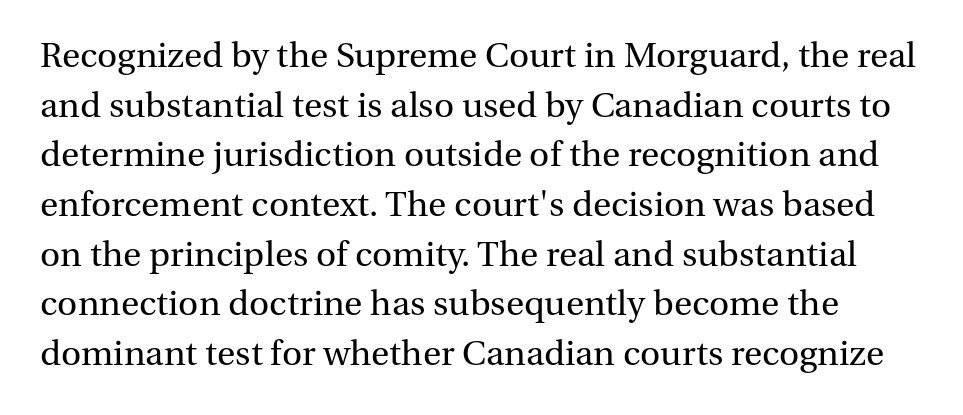
The image shows 35 px regular-weight serif type, upright; set normal line spacing (1.42x), normal letter spacing, not underlined; medium stroke contrast and a medium x-height.
